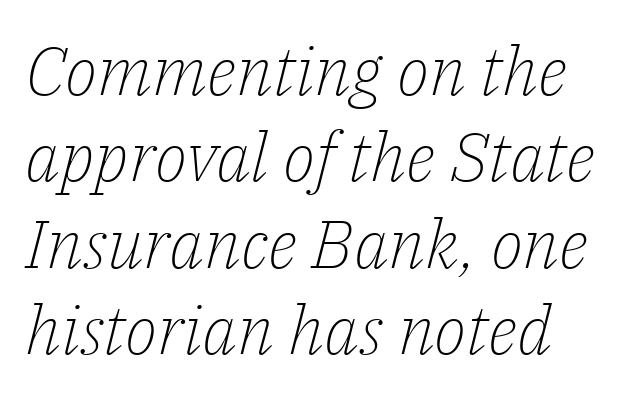
The face used here is proportionally spaced, like ordinary book or web type. The words here are not underlined. Compared with ordinary roman type, these characters are visibly tilted. The text was rendered using a seriffed face with decorative stroke endings. The type is set solid horizontally, with unmodified tracking. Unbolded letterforms with no extra heft.
